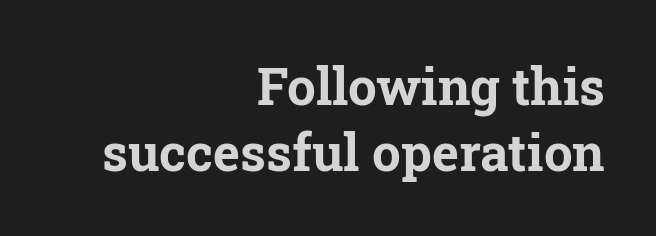
{"serif": "yes", "italic": "no", "bold": "yes", "weight": "bold", "width": "normal", "stroke_contrast": "low", "x_height": "medium", "monospaced": "no", "underline": "no", "align": "right", "line_spacing": "normal", "line_spacing_ratio": 1.29, "letter_spacing": "normal", "letter_spacing_em": 0.0, "glyph_px": 51}
